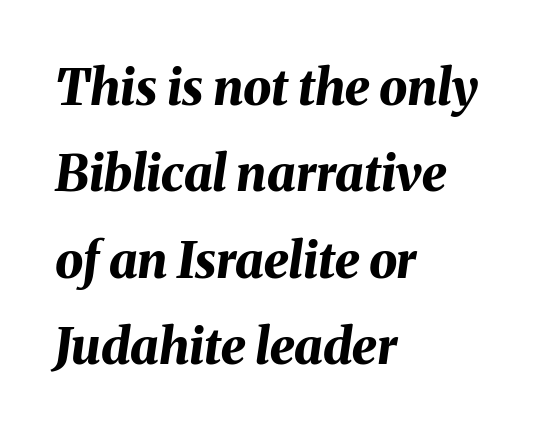
Q: Is the text bold? A: Yes.
Q: Is the text italic (slanted)? A: Yes, it leans right by about 8 degrees.
Q: Is the text underlined? A: No.
Q: How is the paragraph aligned? A: Left-aligned.
Q: Is the spacing between letters normal or unusually wide? A: Normal.
Q: Width (condensed, normal, or wide)? A: Normal.
Q: Stroke contrast? A: Medium.
Q: x-height? A: Medium.
Q: Monospaced? A: No.
